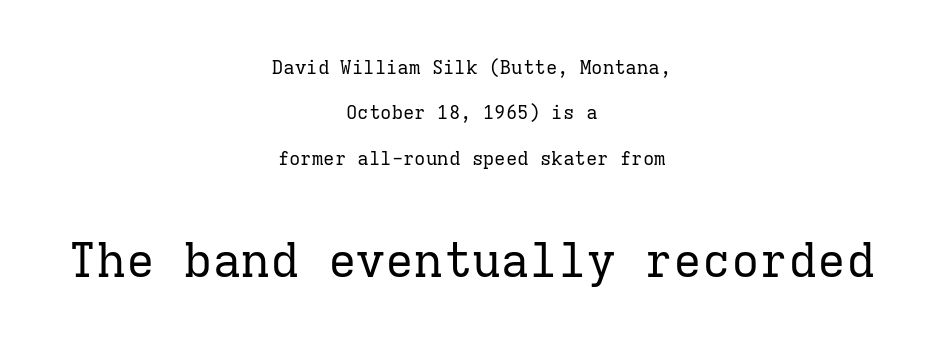
Here the designer chose a console-style face with uniform glyph widths. Type size steps up from the first block to the second. This is roman type, the default non-slanted kind. Is the stroke heavy? The answer is a plain regular-or-lighter. These lines are composed in type with serifs.
